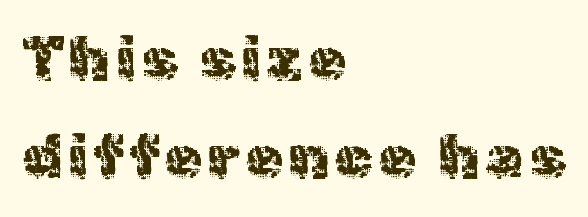
{"serif": "no", "italic": "no", "width": "normal", "x_height": "medium", "monospaced": "no", "underline": "no", "align": "left", "line_spacing": "normal", "line_spacing_ratio": 1.64, "glyph_px": 60}
